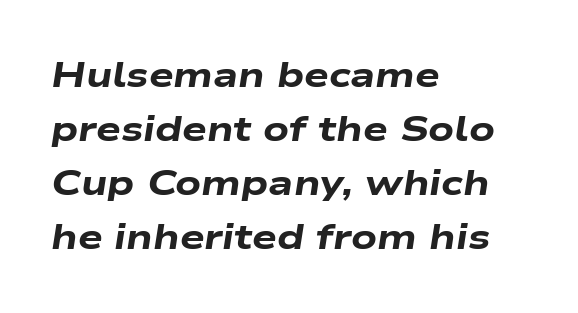
The image shows 35 px heavy, wide type, italic (leaning right); set left-aligned, normal line spacing (1.54x), normal letter spacing, not underlined; low stroke contrast and a medium x-height.
